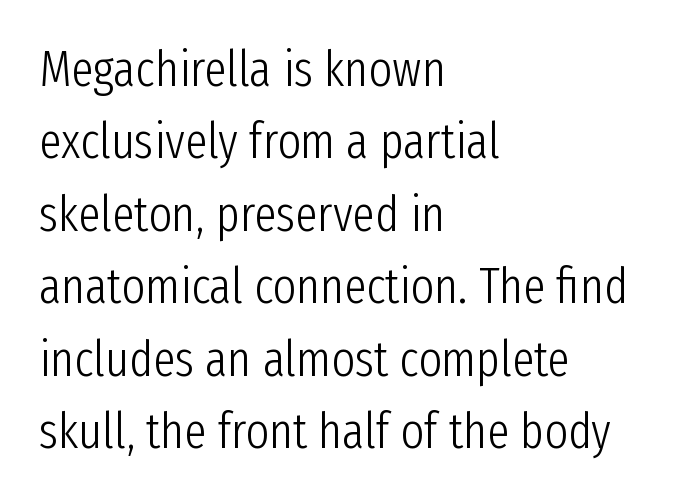
{"serif": "no", "italic": "no", "bold": "no", "weight": "light", "width": "condensed", "stroke_contrast": "low", "x_height": "medium", "monospaced": "no", "underline": "no", "align": "left", "line_spacing": "normal", "line_spacing_ratio": 1.45, "letter_spacing": "normal", "letter_spacing_em": 0.0, "glyph_px": 50}
